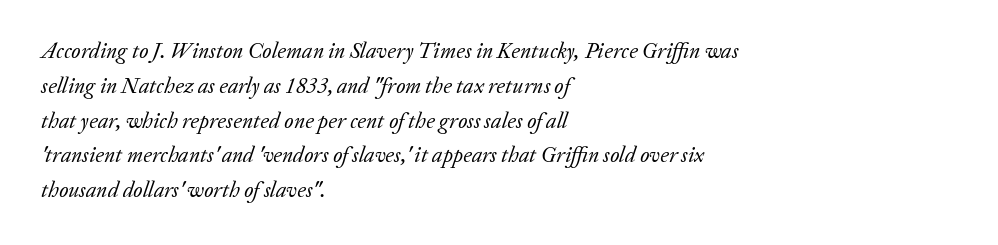
Rendered with sloped, italic letterforms. Letters have the restrained weight of plain body copy at most. How are the letters spaced? Ordinarily, with no added tracking. Regular leading. This rendering features lettering with no underline. All the whitespace from short lines collects on the right.
